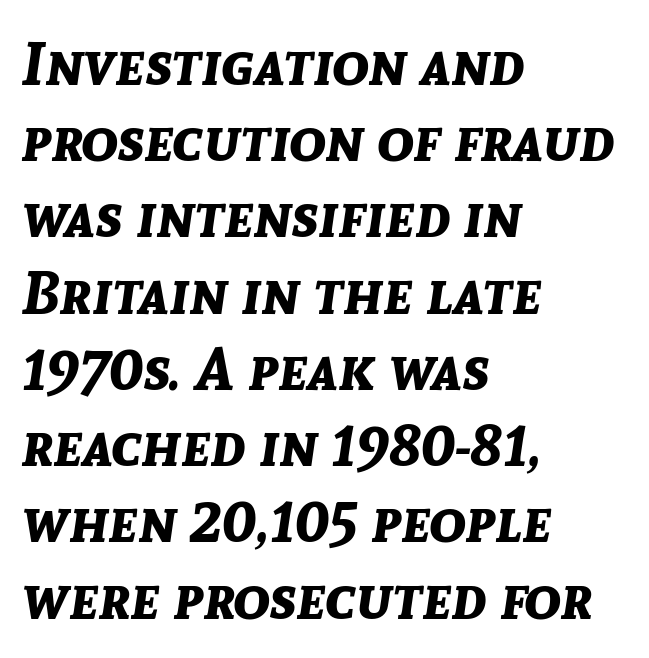
The image shows 61 px bold type, italic (leaning right); set left-aligned, normal line spacing (1.25x), normal letter spacing, not underlined; low stroke contrast and a medium x-height.
